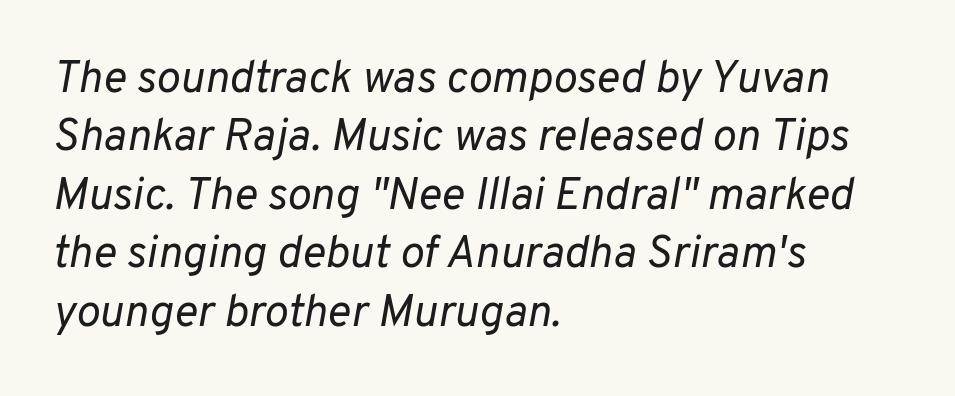
Just letters on the line, the space beneath them empty. The axis of the letterforms is tilted away from vertical. Note the varied advance widths — an 'i' is clearly narrower than an 'm'. Leading matches the norm, producing a regular column. The weight would be labelled regular, book, light, or lighter still. The passage shown has conventional tracking throughout.
